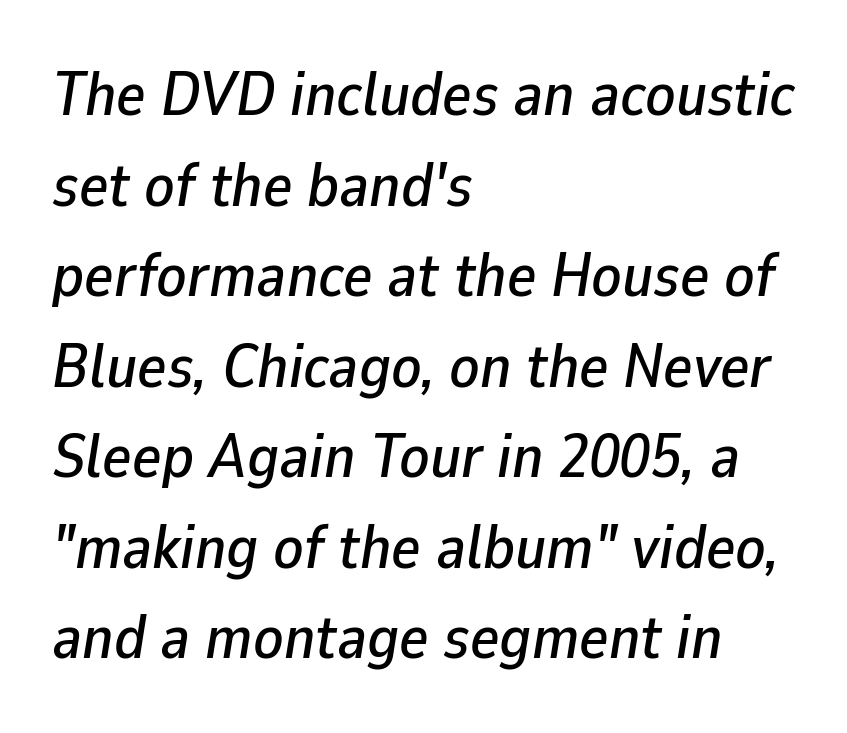
Q: Is the text italic (slanted)? A: Yes, it leans right by about 9 degrees.
Q: Is the text underlined? A: No.
Q: How is the paragraph aligned? A: Left-aligned.
Q: Is the spacing between letters normal or unusually wide? A: Normal.
Q: Is the spacing between lines tight, normal or loose? A: Normal.
Q: Width (condensed, normal, or wide)? A: Normal.
Q: Stroke contrast? A: Low.
Q: x-height? A: Medium.
Q: Monospaced? A: No.
